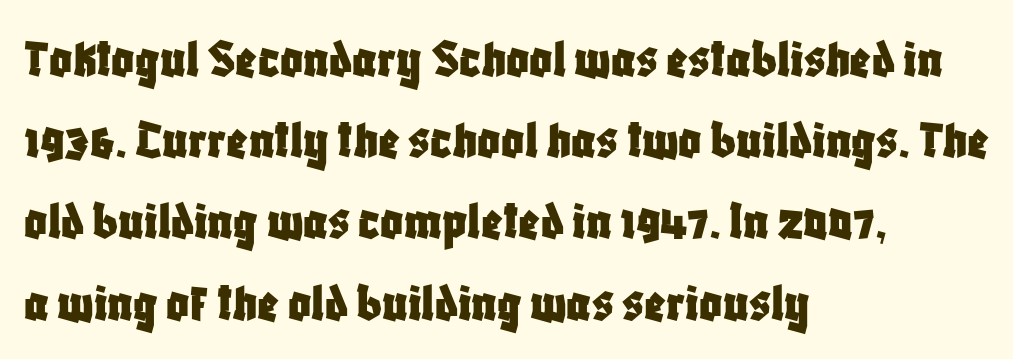
{"serif": "no", "italic": "no", "width": "condensed", "stroke_contrast": "low", "x_height": "large", "monospaced": "no", "underline": "no", "align": "left", "line_spacing": "normal", "line_spacing_ratio": 1.45, "letter_spacing": "normal", "letter_spacing_em": 0.0, "glyph_px": 56}
